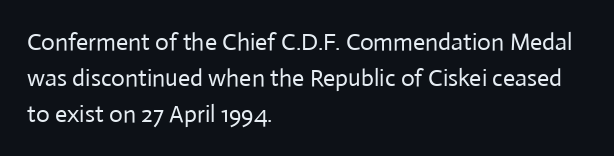
{"italic": "no", "bold": "no", "underline": "no", "align": "left", "line_spacing": "normal", "line_spacing_ratio": 1.49, "letter_spacing": "normal", "letter_spacing_em": 0.0, "glyph_px": 24}
